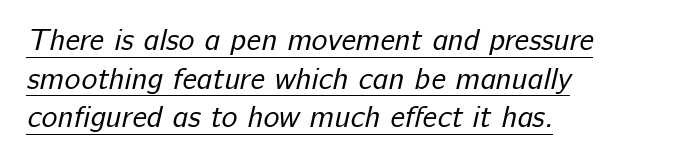
Leading matches the norm, producing a regular column. Proportional: the letters do not fall into vertical columns. Each word holds together tightly as a unit, with standard inter-letter gaps. No feet cap the strokes, marking this as sans-serif type. Left-aligned paragraph, ragged on the right.
